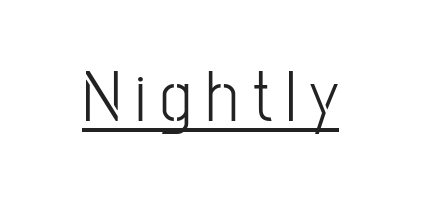
{"serif": "no", "italic": "no", "bold": "no", "weight": "light", "width": "condensed", "stroke_contrast": "low", "x_height": "medium", "monospaced": "no", "underline": "yes", "letter_spacing": "wide", "letter_spacing_em": 0.2, "glyph_px": 73}
